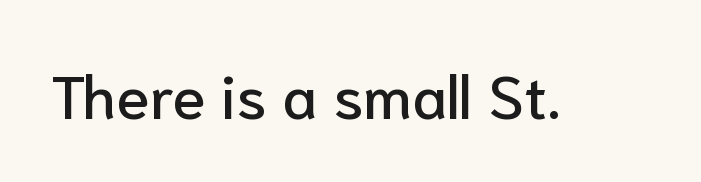
Q: Is the text italic (slanted)? A: No, it is upright.
Q: Is the typeface a serif or a sans-serif typeface? A: Sans-serif.
Q: Is the text underlined? A: No.
Q: Is the spacing between letters normal or unusually wide? A: Normal.
Q: Width (condensed, normal, or wide)? A: Normal.
Q: Stroke contrast? A: Low.
Q: x-height? A: Medium.
Q: Monospaced? A: No.
